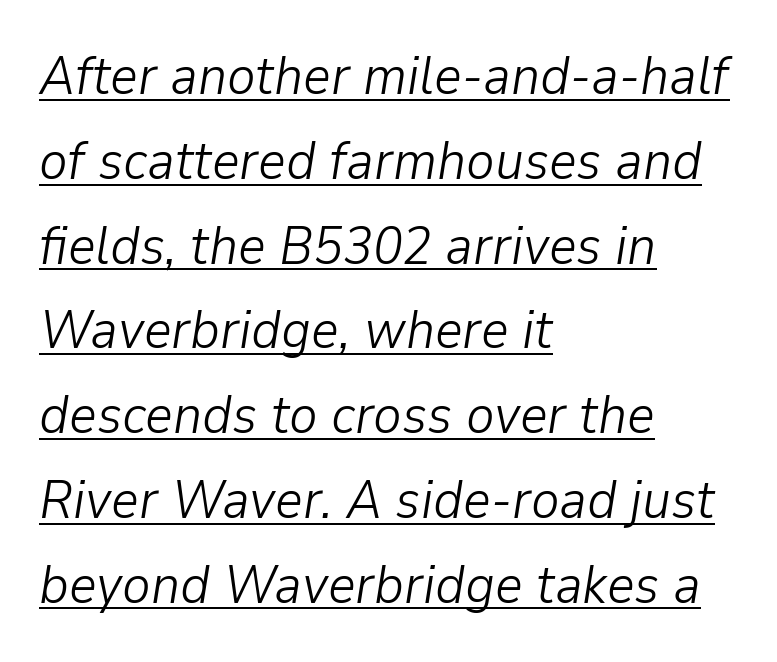
Q: Is the text bold? A: No.
Q: Is the text italic (slanted)? A: Yes, it leans right by about 9 degrees.
Q: Is the text underlined? A: Yes.
Q: How is the paragraph aligned? A: Left-aligned.
Q: Is the spacing between letters normal or unusually wide? A: Normal.
Q: Is the spacing between lines tight, normal or loose? A: Normal.
Q: Width (condensed, normal, or wide)? A: Normal.
Q: Stroke contrast? A: Low.
Q: x-height? A: Medium.
Q: Monospaced? A: No.
